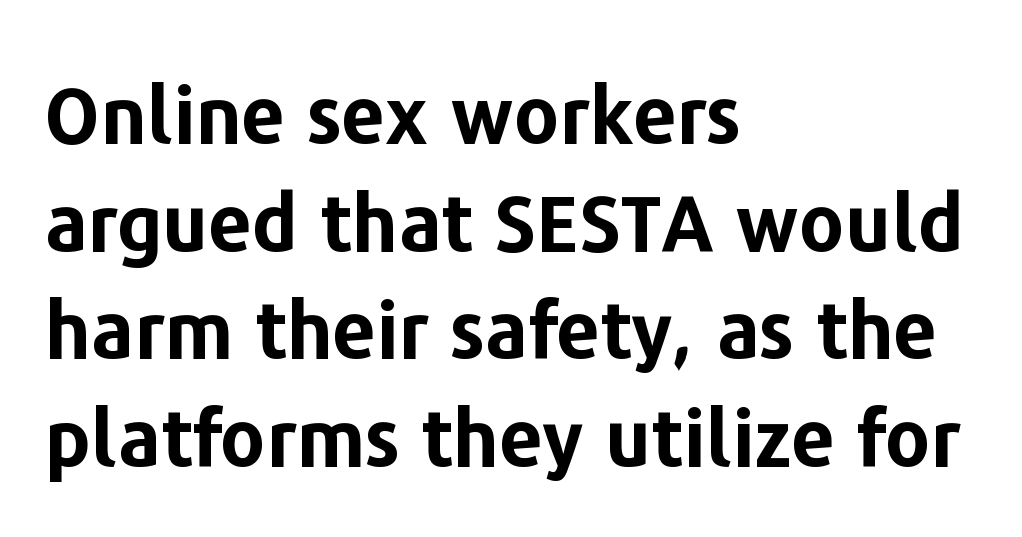
{"serif": "no", "italic": "no", "bold": "yes", "weight": "bold", "width": "normal", "stroke_contrast": "low", "x_height": "medium", "monospaced": "no", "underline": "no", "align": "left", "line_spacing": "normal", "line_spacing_ratio": 1.38, "letter_spacing": "normal", "letter_spacing_em": 0.0, "glyph_px": 78}
